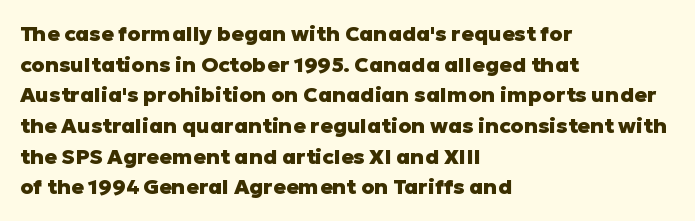
{"italic": "no", "bold": "yes", "underline": "no", "align": "left", "line_spacing": "normal", "line_spacing_ratio": 1.46, "letter_spacing": "normal", "letter_spacing_em": 0.0, "glyph_px": 21}
